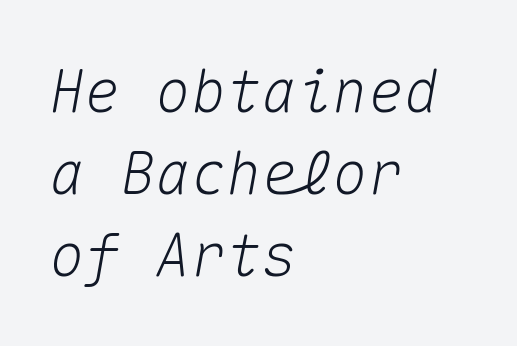
{"italic": "yes", "lean": "right", "slant_degrees": 10, "width": "normal", "stroke_contrast": "medium", "x_height": "medium", "monospaced": "yes", "underline": "no", "align": "left", "line_spacing": "normal", "line_spacing_ratio": 1.39, "letter_spacing": "normal", "letter_spacing_em": 0.0, "glyph_px": 59}
